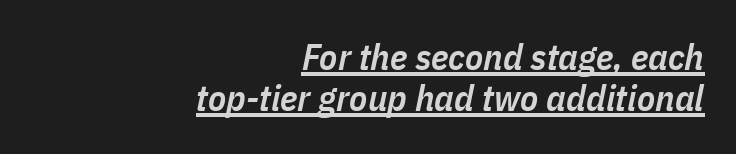
A rule runs beneath these lines of type. Is this a fixed-width face? No — the glyphs have proportional, varying widths. Notice the strokes are somewhat thickened but not fully heavy: this is a semibold. A student would call this right alignment; a typographer would say flush right, rag left. Quick note: italic. The block of text is dense from top to bottom, with scant space between rows.
